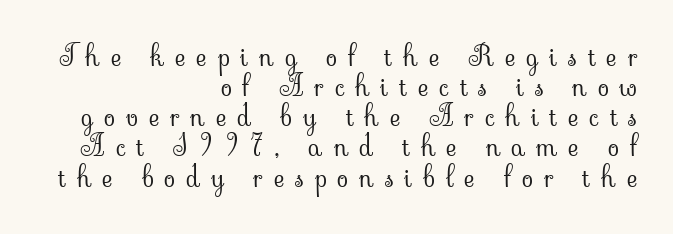
Q: Is the text bold? A: No.
Q: Is the text italic (slanted)? A: No, it is upright.
Q: Is the typeface a serif or a sans-serif typeface? A: Serif.
Q: Is the text underlined? A: No.
Q: How is the paragraph aligned? A: Right-aligned.
Q: Is the spacing between letters normal or unusually wide? A: Unusually wide.
Q: Is the spacing between lines tight, normal or loose? A: Tight.
Q: Width (condensed, normal, or wide)? A: Normal.
Q: Stroke contrast? A: Low.
Q: x-height? A: Small.
Q: Monospaced? A: No.
